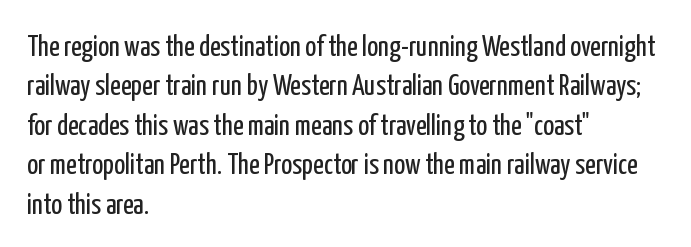
Q: Is the text bold? A: No.
Q: Is the text italic (slanted)? A: No, it is upright.
Q: Is the typeface a serif or a sans-serif typeface? A: Sans-serif.
Q: Is the text underlined? A: No.
Q: How is the paragraph aligned? A: Left-aligned.
Q: Is the spacing between letters normal or unusually wide? A: Normal.
Q: Is the spacing between lines tight, normal or loose? A: Normal.
Q: Width (condensed, normal, or wide)? A: Condensed.
Q: Stroke contrast? A: Low.
Q: x-height? A: Medium.
Q: Monospaced? A: No.
